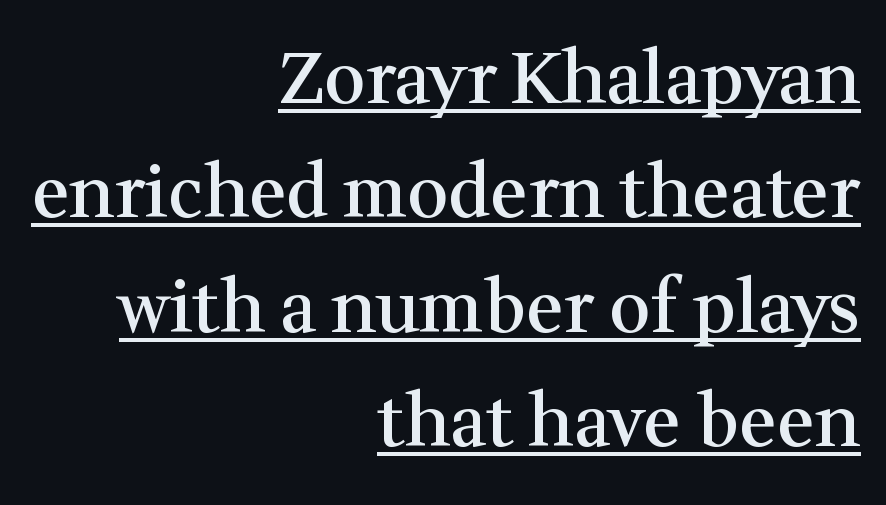
{"serif": "yes", "italic": "no", "bold": "semi", "weight": "semibold", "width": "normal", "stroke_contrast": "medium", "x_height": "medium", "monospaced": "no", "underline": "yes", "align": "right", "line_spacing": "normal", "line_spacing_ratio": 1.59, "letter_spacing": "normal", "letter_spacing_em": 0.0, "glyph_px": 72}
